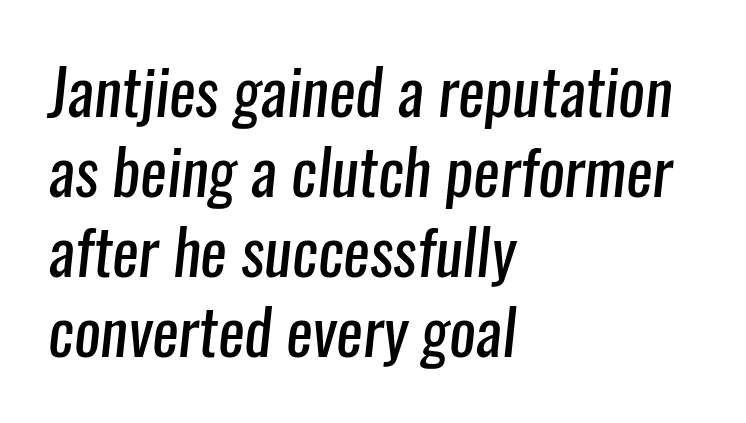
{"serif": "no", "bold": "no", "weight": "regular", "width": "condensed", "stroke_contrast": "low", "x_height": "medium", "monospaced": "no", "underline": "no", "align": "left", "line_spacing": "normal", "line_spacing_ratio": 1.27, "letter_spacing": "normal", "letter_spacing_em": 0.0, "glyph_px": 63}
